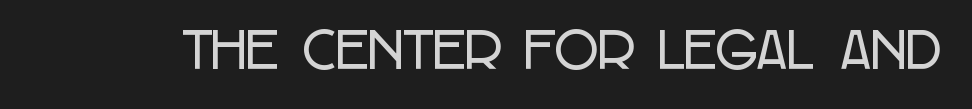
{"serif": "no", "italic": "no", "width": "condensed", "stroke_contrast": "low", "x_height": "large", "monospaced": "no", "underline": "no", "letter_spacing": "normal", "letter_spacing_em": 0.0, "glyph_px": 48}
